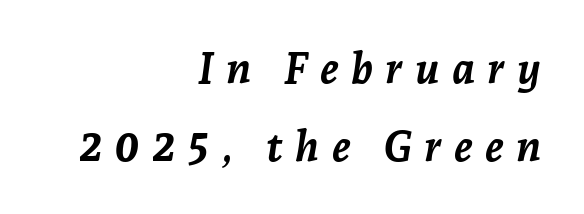
The image shows 42 px semibold type, italic (leaning right); set right-aligned, line spacing 1.85x, unusually wide letter spacing (+0.29 em), not underlined; low stroke contrast and a medium x-height.
